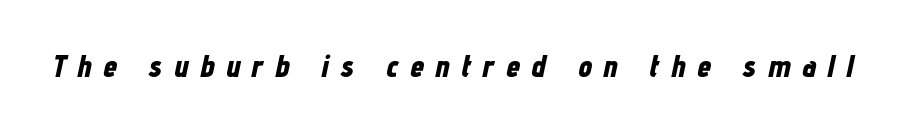
Q: Is the text bold? A: Yes.
Q: Is the text italic (slanted)? A: Yes, it leans right by about 12 degrees.
Q: Is the text underlined? A: No.
Q: Is the spacing between letters normal or unusually wide? A: Unusually wide.
Q: Width (condensed, normal, or wide)? A: Condensed.
Q: Stroke contrast? A: Low.
Q: x-height? A: Medium.
Q: Monospaced? A: No.
